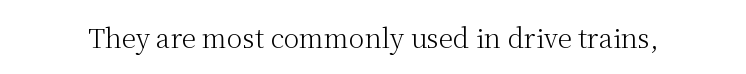
{"italic": "no", "bold": "no", "underline": "no", "letter_spacing": "normal", "letter_spacing_em": 0.0, "glyph_px": 26}
